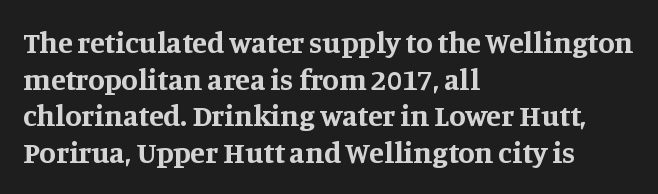
Q: Is the text bold? A: Yes.
Q: Is the text italic (slanted)? A: No, it is upright.
Q: Is the typeface a serif or a sans-serif typeface? A: Serif.
Q: Is the text underlined? A: No.
Q: How is the paragraph aligned? A: Left-aligned.
Q: Is the spacing between letters normal or unusually wide? A: Normal.
Q: Width (condensed, normal, or wide)? A: Normal.
Q: Stroke contrast? A: Medium.
Q: x-height? A: Large.
Q: Monospaced? A: No.
